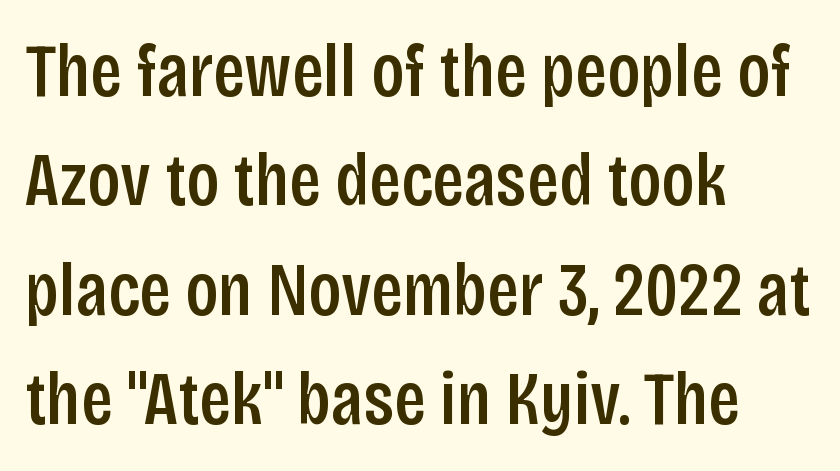
The letterforms sit shoulder to shoulder at normal distance. You can tell it's not italic because the verticals are truly vertical. Character widths vary here, with narrow letters taking less room than wide ones. The sample has been set in demibold, a notch under bold.
